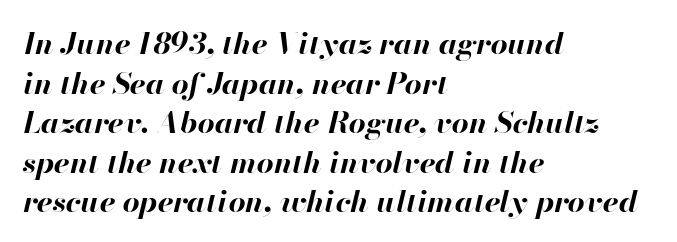
Q: Is the text bold? A: Yes.
Q: Is the text italic (slanted)? A: Yes, it leans right by about 13 degrees.
Q: Is the text underlined? A: No.
Q: How is the paragraph aligned? A: Left-aligned.
Q: Is the spacing between letters normal or unusually wide? A: Normal.
Q: Is the spacing between lines tight, normal or loose? A: Normal.
Q: Width (condensed, normal, or wide)? A: Normal.
Q: Stroke contrast? A: High.
Q: x-height? A: Small.
Q: Monospaced? A: No.
